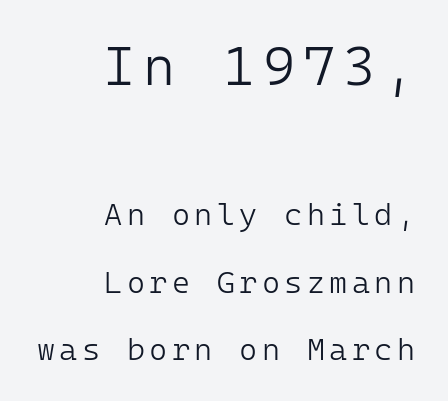
All the whitespace from short lines collects on the left. Do the characters align in a grid? Yes, the font is monospaced. The emphasis by scale lands on block number one, above. Designer's note — italics off, roman on. Each letter's strokes conclude bluntly, with no projecting serifs. A typesetter would call this leading open, well beyond the default.
